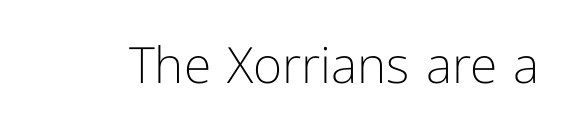
Q: Is the text bold? A: No.
Q: Is the text italic (slanted)? A: No, it is upright.
Q: Is the typeface a serif or a sans-serif typeface? A: Sans-serif.
Q: Is the text underlined? A: No.
Q: Is the spacing between letters normal or unusually wide? A: Normal.
Q: Width (condensed, normal, or wide)? A: Normal.
Q: Stroke contrast? A: Low.
Q: x-height? A: Medium.
Q: Monospaced? A: No.
